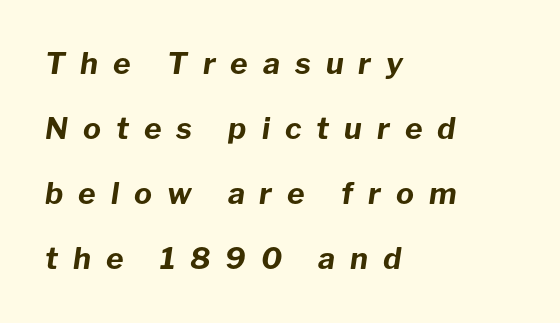
{"italic": "yes", "lean": "right", "slant_degrees": 8, "bold": "yes", "weight": "bold", "width": "normal", "stroke_contrast": "low", "x_height": "medium", "monospaced": "no", "underline": "no", "align": "left", "line_spacing": "loose", "line_spacing_ratio": 2.17, "letter_spacing": "wide", "letter_spacing_em": 0.5, "glyph_px": 30}
